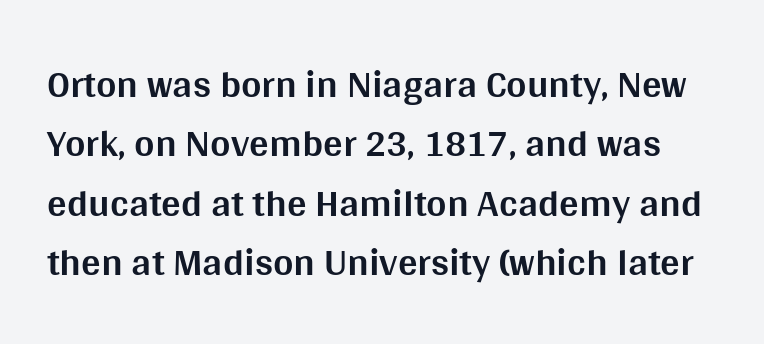
Q: Is the text bold? A: Yes.
Q: Is the text italic (slanted)? A: No, it is upright.
Q: Is the typeface a serif or a sans-serif typeface? A: Sans-serif.
Q: Is the text underlined? A: No.
Q: Is the spacing between letters normal or unusually wide? A: Normal.
Q: Is the spacing between lines tight, normal or loose? A: Normal.
Q: Width (condensed, normal, or wide)? A: Normal.
Q: Stroke contrast? A: Medium.
Q: x-height? A: Large.
Q: Monospaced? A: No.
